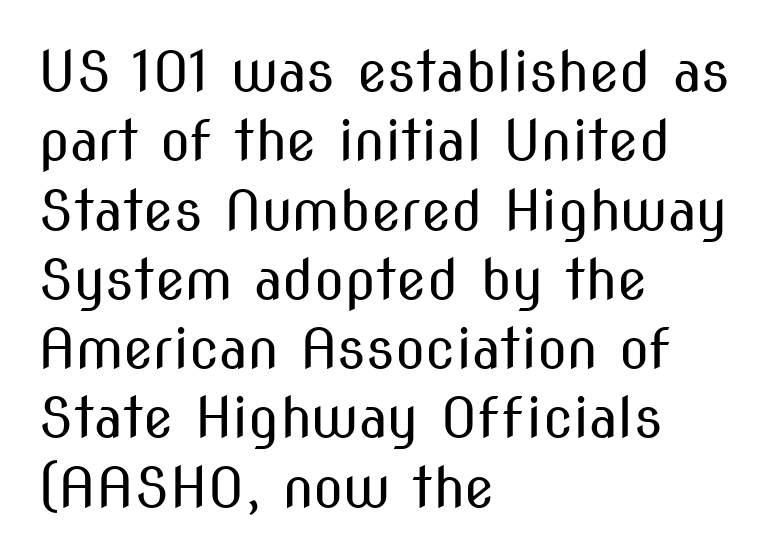
The image shows 55 px regular-weight, condensed sans-serif type, upright; set left-aligned, normal line spacing (1.26x), normal letter spacing, not underlined; medium stroke contrast and a medium x-height.
